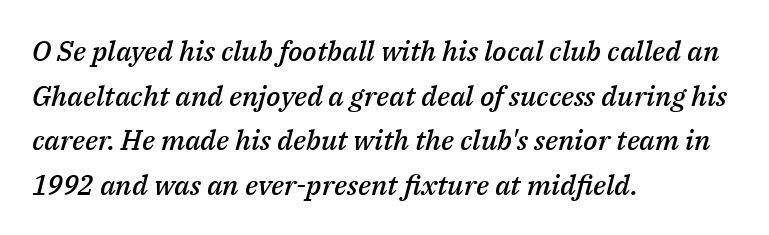
{"italic": "yes", "lean": "right", "slant_degrees": 14, "bold": "semi", "weight": "semibold", "width": "normal", "stroke_contrast": "medium", "x_height": "medium", "monospaced": "no", "underline": "no", "align": "left", "line_spacing": "normal", "line_spacing_ratio": 1.59, "letter_spacing": "normal", "letter_spacing_em": 0.0, "glyph_px": 28}
